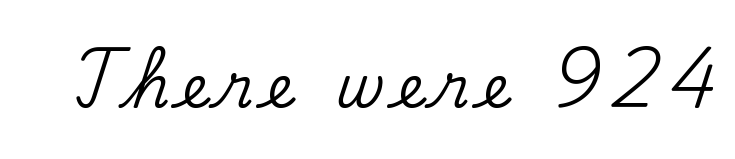
Descenders hang freely into open space. In terms of letterform style, serifs are clearly present. These lines have a slow, spaced-out rhythm from letter to letter. Each letter keeps its own natural width here, so spacing adapts to shape.
